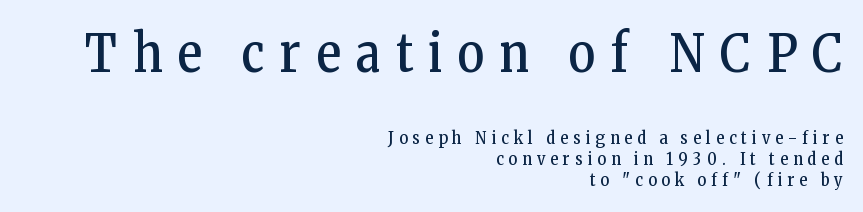
{"serif": "yes", "italic": "no", "bold": "no", "weight": "regular", "width": "condensed", "stroke_contrast": "low", "x_height": "medium", "monospaced": "no", "underline": "no", "align": "right", "line_spacing": "normal", "line_spacing_ratio": 1.25, "letter_spacing": "wide", "letter_spacing_em": 0.3, "larger_block": "first", "size_ratio": 3.06, "glyph_px": 52}
